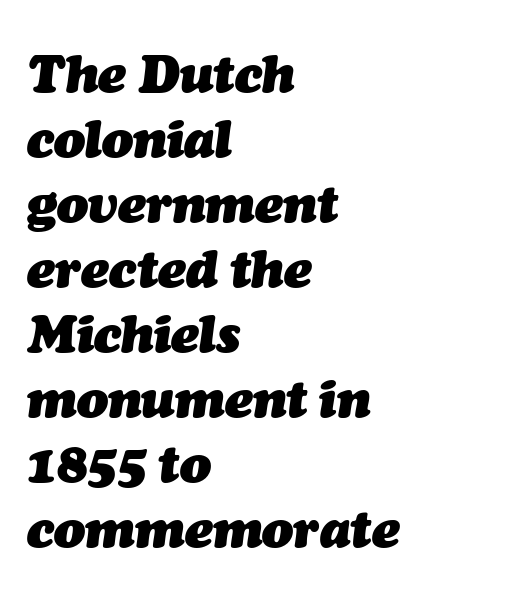
The image shows 52 px heavy type, italic (leaning right); set left-aligned, normal line spacing (1.25x), normal letter spacing, not underlined; medium stroke contrast and a medium x-height.
